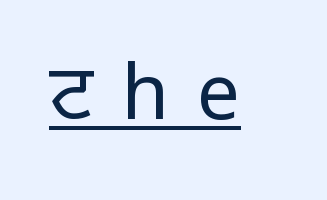
Q: Is the text bold? A: No.
Q: Is the text italic (slanted)? A: No, it is upright.
Q: Is the typeface a serif or a sans-serif typeface? A: Sans-serif.
Q: Is the text underlined? A: Yes.
Q: Is the spacing between letters normal or unusually wide? A: Unusually wide.
Q: Width (condensed, normal, or wide)? A: Normal.
Q: Stroke contrast? A: Low.
Q: x-height? A: Medium.
Q: Monospaced? A: No.
